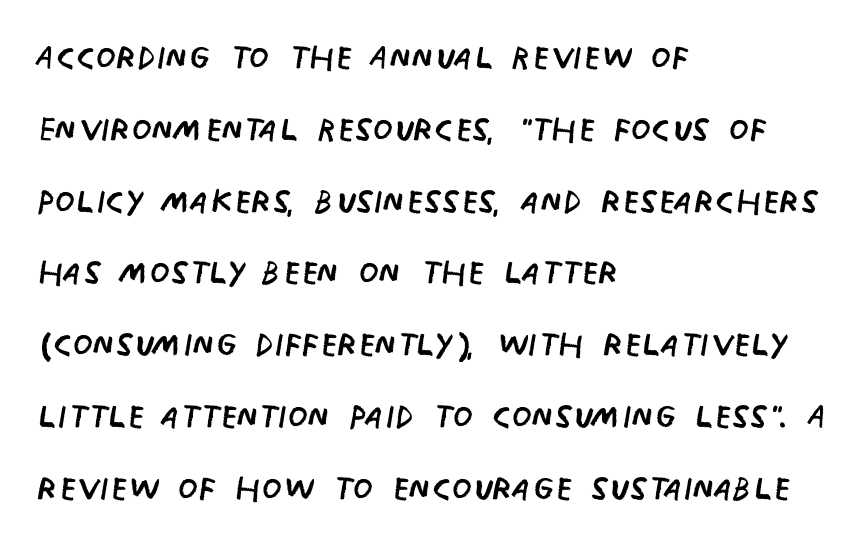
{"serif": "no", "bold": "no", "weight": "regular", "width": "condensed", "stroke_contrast": "low", "x_height": "large", "monospaced": "no", "underline": "no", "align": "left", "line_spacing": "normal", "line_spacing_ratio": 1.56, "letter_spacing": "normal", "letter_spacing_em": 0.0, "glyph_px": 46}
